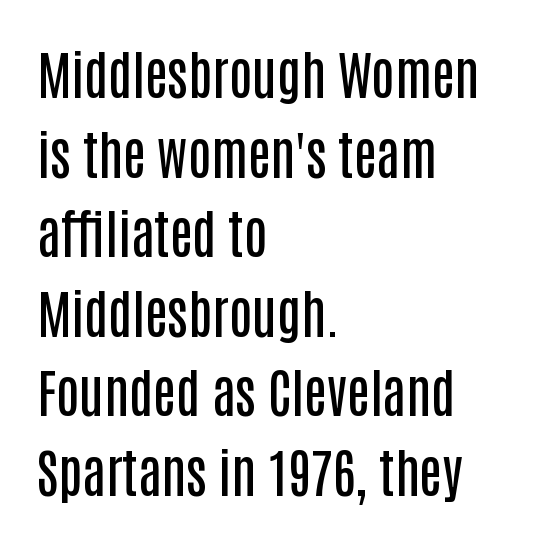
{"serif": "no", "italic": "no", "bold": "semi", "weight": "semibold", "width": "condensed", "stroke_contrast": "low", "x_height": "large", "monospaced": "no", "underline": "no", "align": "left", "line_spacing": "normal", "line_spacing_ratio": 1.53, "letter_spacing": "normal", "letter_spacing_em": 0.0, "glyph_px": 52}
